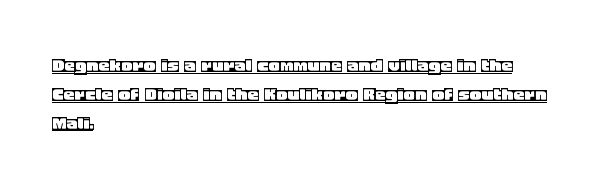
Beneath each row of characters lies a ruled line. Does the copy run flush right? No — it runs flush left. A typesetter would call this leading conventional body-copy spacing. No extra tracking has been applied to these lines. The axis of the letterforms is exactly vertical.
